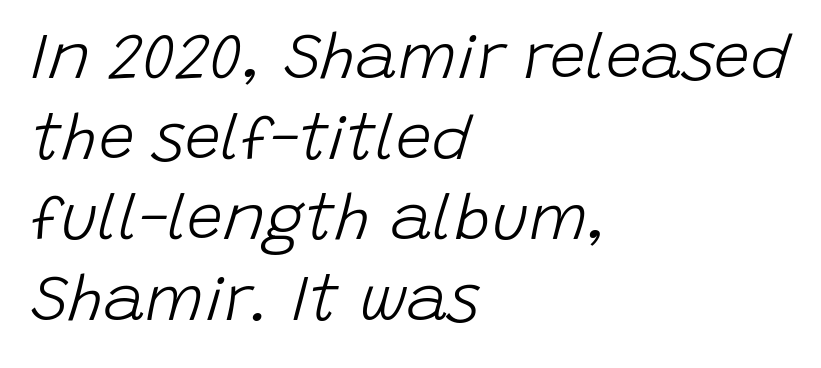
The gaps between neighbouring characters are ordinary and unremarkable. A light-to-regular cut is what we see here. The passage shown is not underscored anywhere. These lines sit exactly where default settings would place them. Which margin do the lines hug? The left one — the right edge is uneven.
